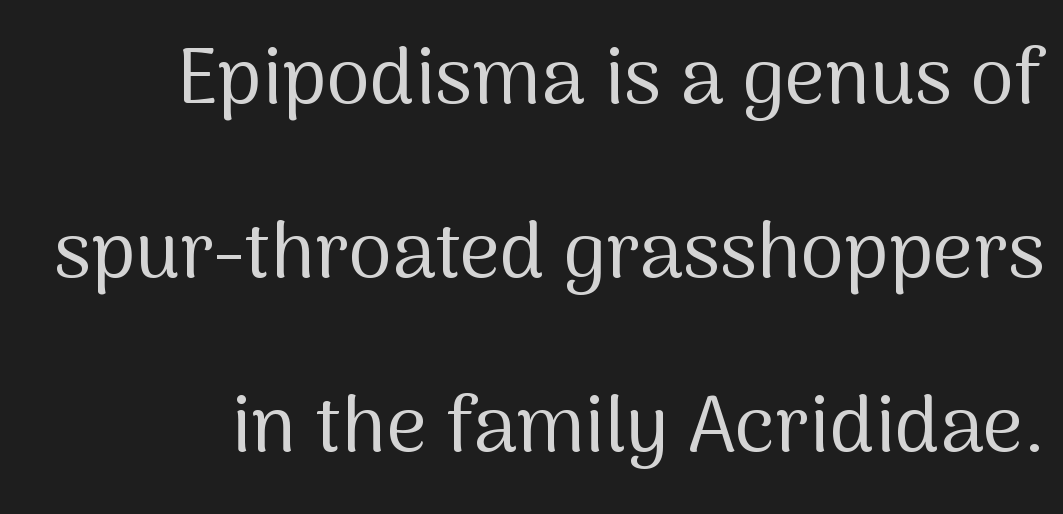
The image shows 79 px regular-weight sans-serif type, upright; set right-aligned, loose line spacing (2.2x), normal letter spacing, not underlined; medium stroke contrast and a medium x-height.
